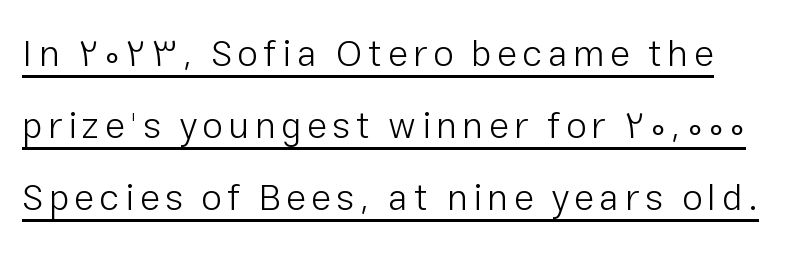
The letters advance in unequal steps, a hallmark of proportional type. Look at the bottom of the vertical strokes: they stop flat, with no serifs. Posture: upright roman. Stems and bowls with no extra thickness — not bold. Quick note: underline on.
